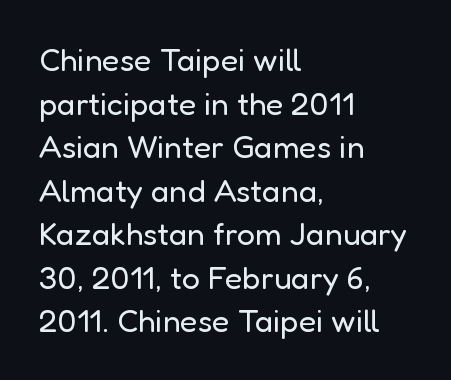
Counters stay open thanks to moderate or lighter strokes. Leading: standard. Reading down the block, your eye returns to a fixed left position each line. It's the straight-up-and-down kind of type.
